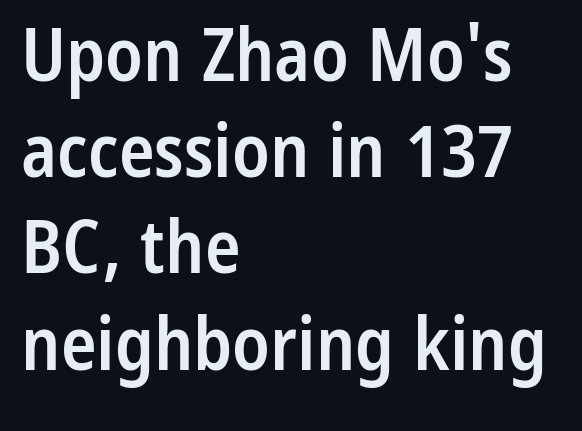
Q: Is the text bold? A: Semi-bold.
Q: Is the text italic (slanted)? A: No, it is upright.
Q: Is the typeface a serif or a sans-serif typeface? A: Sans-serif.
Q: Is the text underlined? A: No.
Q: How is the paragraph aligned? A: Left-aligned.
Q: Is the spacing between letters normal or unusually wide? A: Normal.
Q: Is the spacing between lines tight, normal or loose? A: Normal.
Q: Width (condensed, normal, or wide)? A: Condensed.
Q: Stroke contrast? A: Low.
Q: x-height? A: Medium.
Q: Monospaced? A: No.
